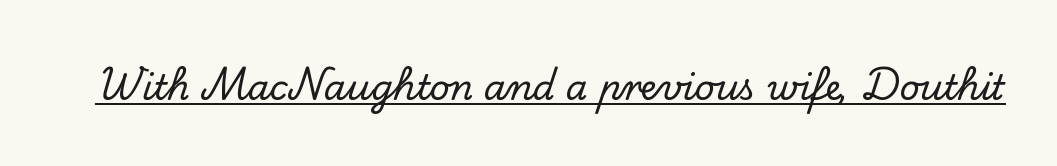
Q: Is the text italic (slanted)? A: Yes.
Q: Is the typeface a serif or a sans-serif typeface? A: Serif.
Q: Is the text underlined? A: Yes.
Q: Is the spacing between letters normal or unusually wide? A: Normal.
Q: Width (condensed, normal, or wide)? A: Normal.
Q: Stroke contrast? A: Low.
Q: x-height? A: Small.
Q: Monospaced? A: No.
